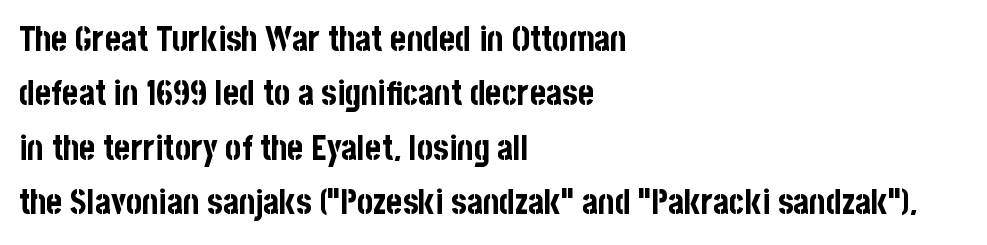
{"serif": "no", "italic": "no", "bold": "yes", "weight": "bold", "width": "condensed", "stroke_contrast": "low", "x_height": "large", "monospaced": "no", "underline": "no", "align": "left", "line_spacing": "normal", "line_spacing_ratio": 1.6, "letter_spacing": "normal", "letter_spacing_em": 0.0, "glyph_px": 34}
